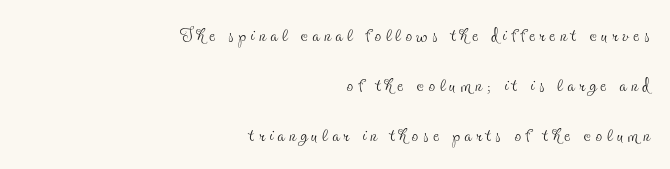
The foot of each line stays bare and open. Horizontally, the lines are justified to the trailing edge only. One glance says open: line gaps are wider than usual. The passage shown is not bold in any degree.
